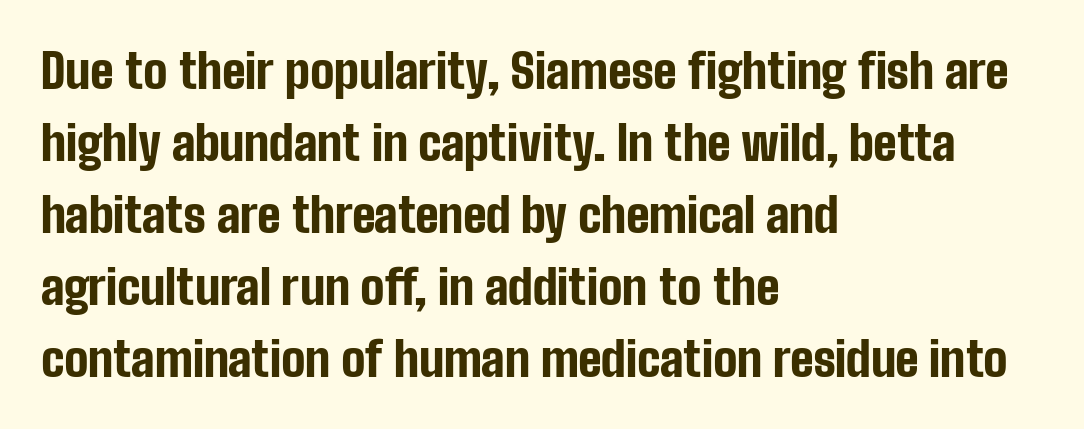
Q: Is the text bold? A: Yes.
Q: Is the text italic (slanted)? A: No, it is upright.
Q: Is the typeface a serif or a sans-serif typeface? A: Sans-serif.
Q: Is the text underlined? A: No.
Q: How is the paragraph aligned? A: Left-aligned.
Q: Is the spacing between letters normal or unusually wide? A: Normal.
Q: Is the spacing between lines tight, normal or loose? A: Normal.
Q: Width (condensed, normal, or wide)? A: Condensed.
Q: Stroke contrast? A: Low.
Q: x-height? A: Medium.
Q: Monospaced? A: No.
